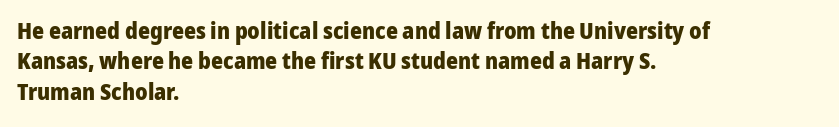
{"italic": "no", "bold": "yes", "underline": "no", "align": "left", "line_spacing": "normal", "line_spacing_ratio": 1.32, "letter_spacing": "normal", "letter_spacing_em": 0.0, "glyph_px": 23}
